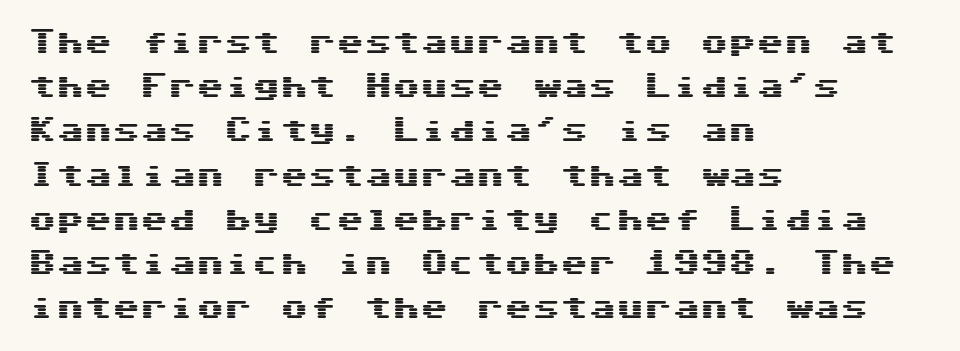
Q: Is the text italic (slanted)? A: No, it is upright.
Q: Is the typeface a serif or a sans-serif typeface? A: Sans-serif.
Q: Is the text underlined? A: No.
Q: How is the paragraph aligned? A: Left-aligned.
Q: Is the spacing between letters normal or unusually wide? A: Normal.
Q: Is the spacing between lines tight, normal or loose? A: Normal.
Q: Width (condensed, normal, or wide)? A: Wide.
Q: Stroke contrast? A: Medium.
Q: x-height? A: Medium.
Q: Monospaced? A: Yes.
